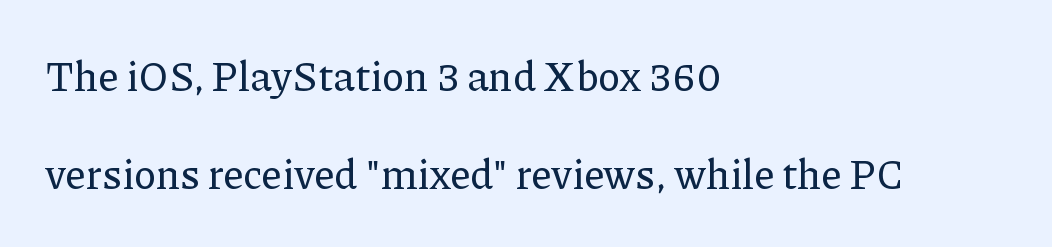
The image shows 41 px serif type, upright; set left-aligned, loose line spacing (2.38x), normal letter spacing, not underlined; low stroke contrast and a medium x-height.
